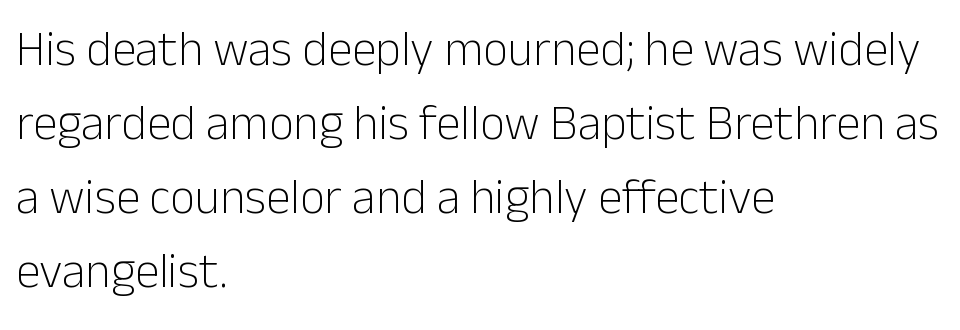
The specimen omits any rule beneath the text block's lines. Stems here are at most as thick as an everyday book face. Which margin do the lines hug? The left one — the right edge is uneven. This sample uses plain, unmodified letter spacing. Rendered with straight, roman letterforms.
